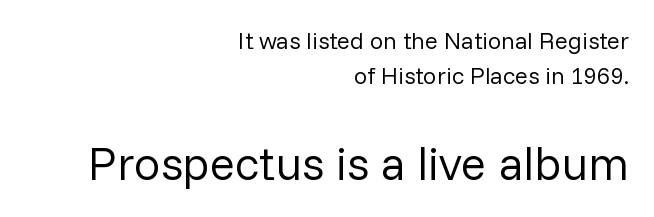
Q: Is the text bold? A: No.
Q: Is the text italic (slanted)? A: No, it is upright.
Q: Is the typeface a serif or a sans-serif typeface? A: Sans-serif.
Q: Is the text underlined? A: No.
Q: How is the paragraph aligned? A: Right-aligned.
Q: Is the spacing between letters normal or unusually wide? A: Normal.
Q: Is the spacing between lines tight, normal or loose? A: Normal.
Q: Which block of text is set in a larger size, the first (top) or the second (bottom)? A: The second (bottom) one.
Q: Width (condensed, normal, or wide)? A: Normal.
Q: Stroke contrast? A: Low.
Q: x-height? A: Medium.
Q: Monospaced? A: No.
